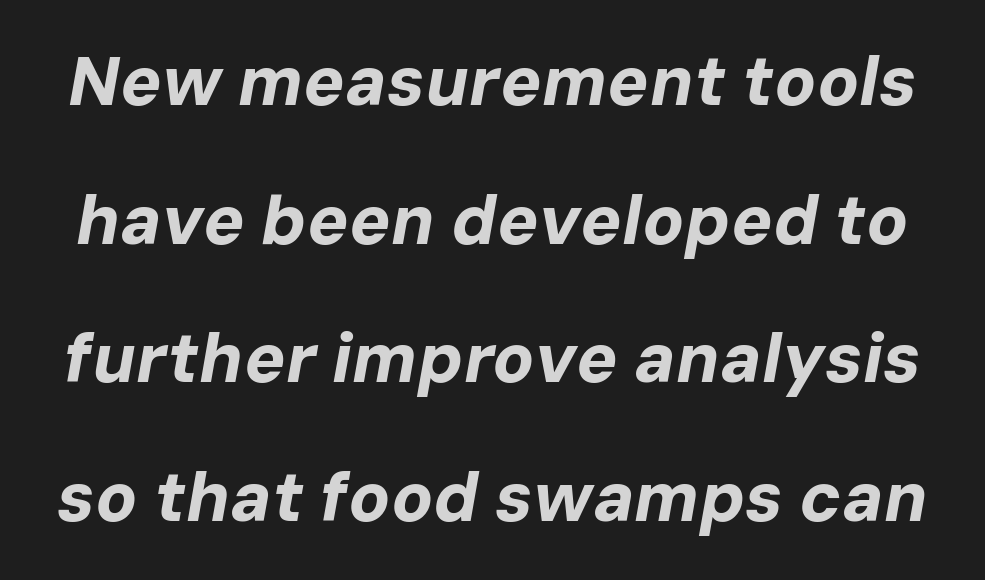
Italic: yes, the glyphs are oblique. Inter-character spacing is left at the font's built-in metrics. The lines are spread far apart with generous leading. The area under the type is left untouched. Character widths vary here, with narrow letters taking less room than wide ones. As a designer I'd log this as weight 700, bold.
